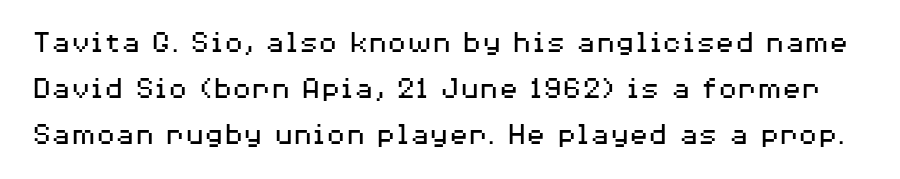
Q: Is the text bold? A: No.
Q: Is the text italic (slanted)? A: No, it is upright.
Q: Is the typeface a serif or a sans-serif typeface? A: Sans-serif.
Q: Is the text underlined? A: No.
Q: Is the spacing between letters normal or unusually wide? A: Normal.
Q: Is the spacing between lines tight, normal or loose? A: Normal.
Q: Width (condensed, normal, or wide)? A: Wide.
Q: Stroke contrast? A: Medium.
Q: x-height? A: Medium.
Q: Monospaced? A: No.
